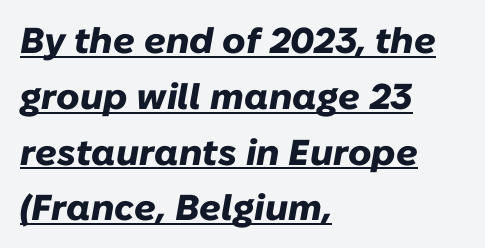
{"italic": "yes", "lean": "right", "slant_degrees": 10, "bold": "yes", "weight": "heavy", "width": "normal", "stroke_contrast": "low", "x_height": "medium", "monospaced": "no", "underline": "yes", "align": "left", "line_spacing": "normal", "line_spacing_ratio": 1.55, "letter_spacing": "normal", "letter_spacing_em": 0.0, "glyph_px": 36}
